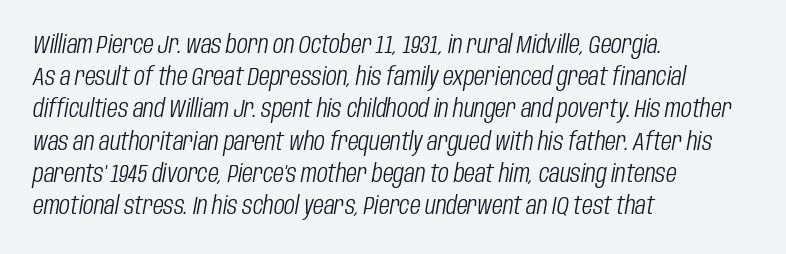
{"italic": "yes", "lean": "right", "slant_degrees": 10, "bold": "no", "underline": "no", "align": "left", "line_spacing": "normal", "line_spacing_ratio": 1.29, "letter_spacing": "normal", "letter_spacing_em": 0.0, "glyph_px": 25}
